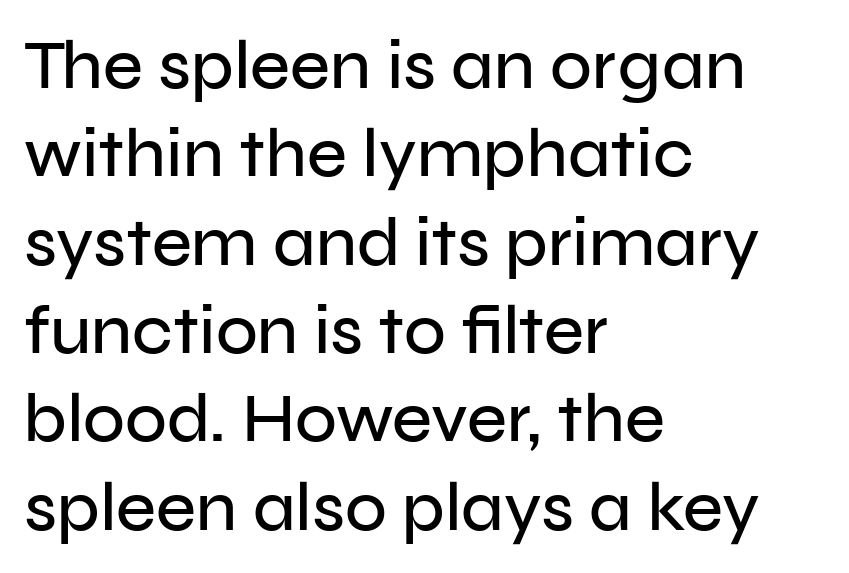
Q: Is the text italic (slanted)? A: No, it is upright.
Q: Is the typeface a serif or a sans-serif typeface? A: Sans-serif.
Q: Is the text underlined? A: No.
Q: How is the paragraph aligned? A: Left-aligned.
Q: Is the spacing between letters normal or unusually wide? A: Normal.
Q: Is the spacing between lines tight, normal or loose? A: Normal.
Q: Width (condensed, normal, or wide)? A: Normal.
Q: Stroke contrast? A: Low.
Q: x-height? A: Medium.
Q: Monospaced? A: No.
